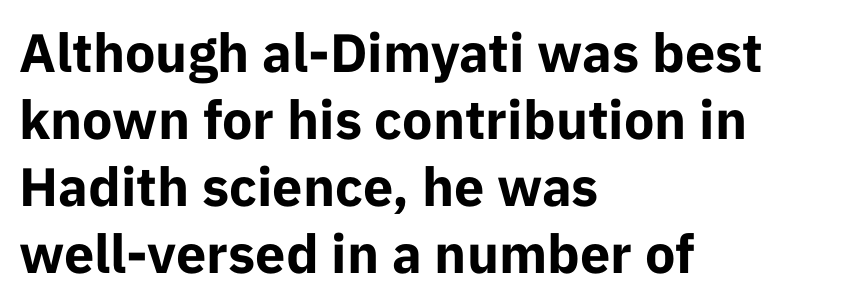
{"serif": "no", "italic": "no", "bold": "yes", "weight": "bold", "width": "normal", "stroke_contrast": "low", "x_height": "medium", "monospaced": "no", "underline": "no", "align": "left", "line_spacing_ratio": 1.24, "letter_spacing": "normal", "letter_spacing_em": 0.0, "glyph_px": 54}
